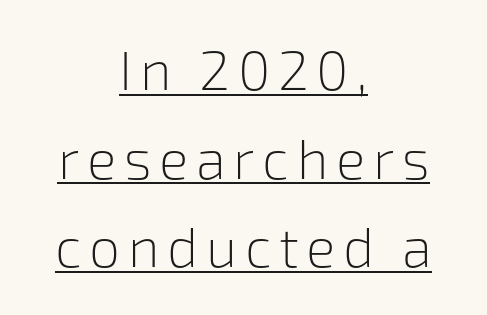
Q: Is the text bold? A: No.
Q: Is the text italic (slanted)? A: No, it is upright.
Q: Is the typeface a serif or a sans-serif typeface? A: Sans-serif.
Q: Is the text underlined? A: Yes.
Q: How is the paragraph aligned? A: Centered.
Q: Is the spacing between lines tight, normal or loose? A: Normal.
Q: Width (condensed, normal, or wide)? A: Normal.
Q: Stroke contrast? A: Low.
Q: x-height? A: Medium.
Q: Monospaced? A: No.
